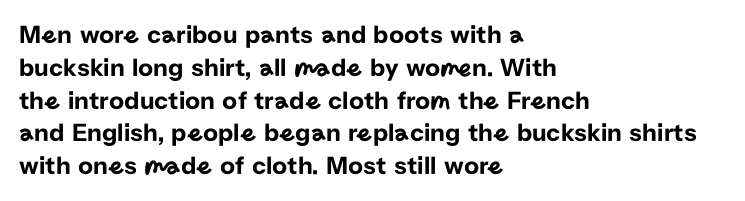
{"italic": "no", "underline": "no", "align": "left", "line_spacing": "normal", "line_spacing_ratio": 1.26, "letter_spacing": "normal", "letter_spacing_em": 0.0, "glyph_px": 26}
